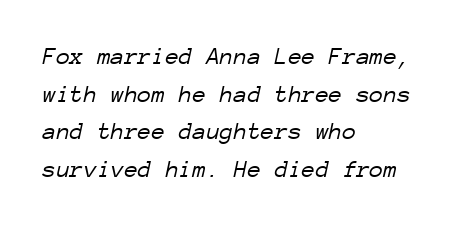
Q: Is the text bold? A: No.
Q: Is the text italic (slanted)? A: Yes, it leans right by about 12 degrees.
Q: Is the text underlined? A: No.
Q: How is the paragraph aligned? A: Left-aligned.
Q: Is the spacing between letters normal or unusually wide? A: Normal.
Q: Is the spacing between lines tight, normal or loose? A: Normal.
